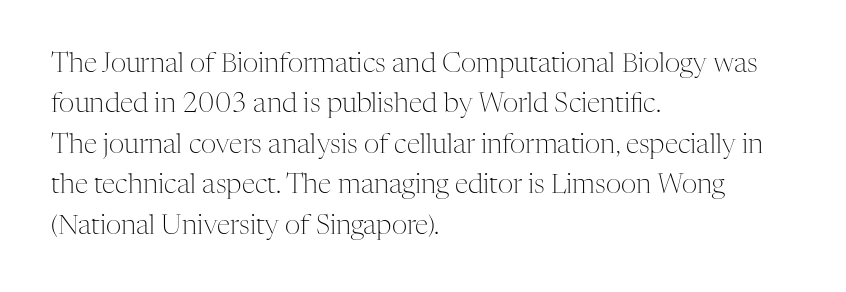
The image shows 27 px text type, upright; set left-aligned, normal line spacing (1.5x), normal letter spacing, not underlined.
